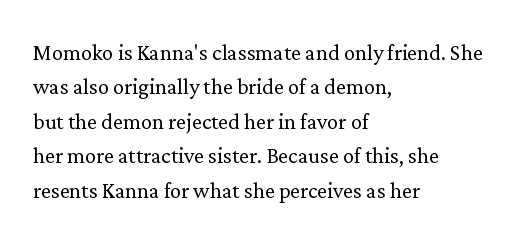
Notice how the stems are strictly vertical — no italics here. A quiet, ordinary-to-light weight characterises the typeface. The glyphs are unaccompanied by any horizontal stroke below them. The characters display serif detailing at their extremities. Each letter keeps its own natural width here, so spacing adapts to shape.
